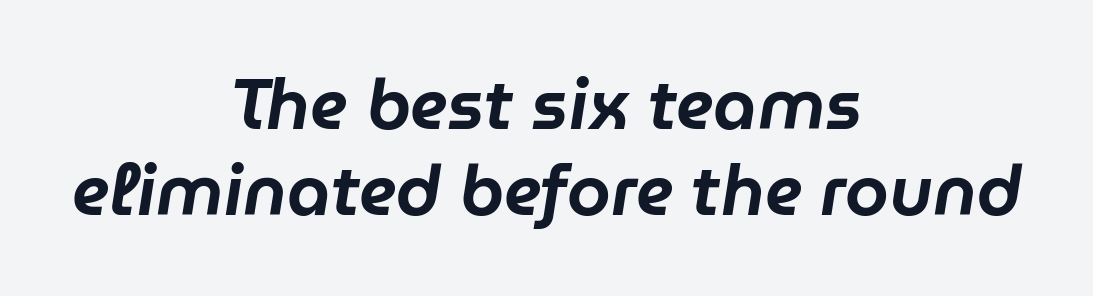
The gaps between neighbouring characters are ordinary and unremarkable. Caption: multi-line text, centered on the measure. The axis of the letterforms is tilted away from vertical. Underline: absent. The letters advance in unequal steps, a hallmark of proportional type.
